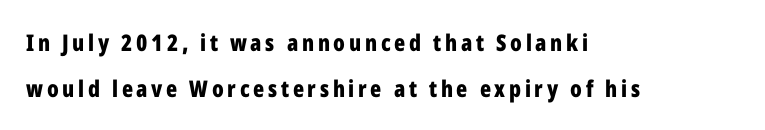
{"italic": "no", "bold": "yes", "underline": "no", "align": "left", "line_spacing": "loose", "line_spacing_ratio": 1.99, "glyph_px": 23}
